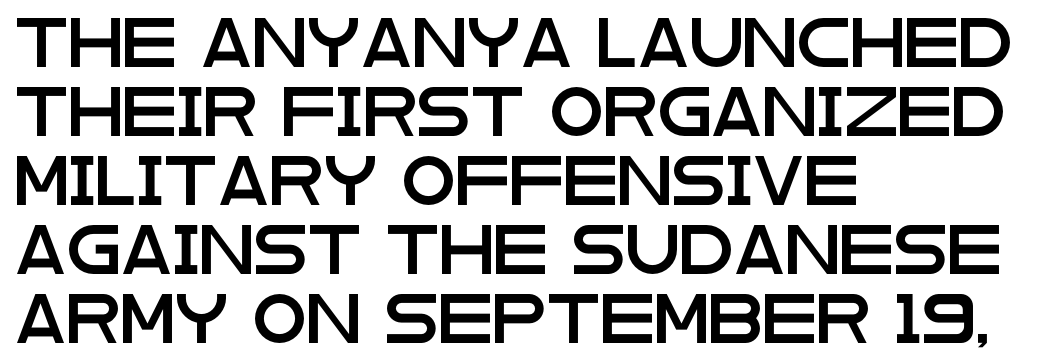
{"serif": "no", "italic": "no", "width": "wide", "stroke_contrast": "low", "x_height": "large", "monospaced": "no", "underline": "no", "align": "left", "line_spacing": "normal", "line_spacing_ratio": 1.41, "letter_spacing": "normal", "letter_spacing_em": 0.0, "glyph_px": 49}
